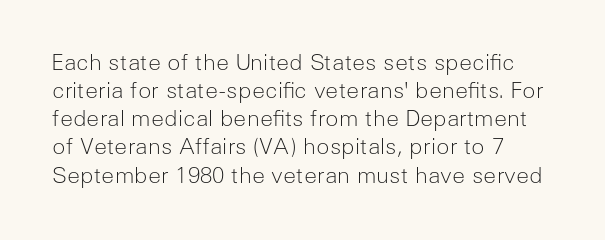
The image shows 22 px text type, upright; set normal line spacing (1.28x), normal letter spacing, not underlined.
